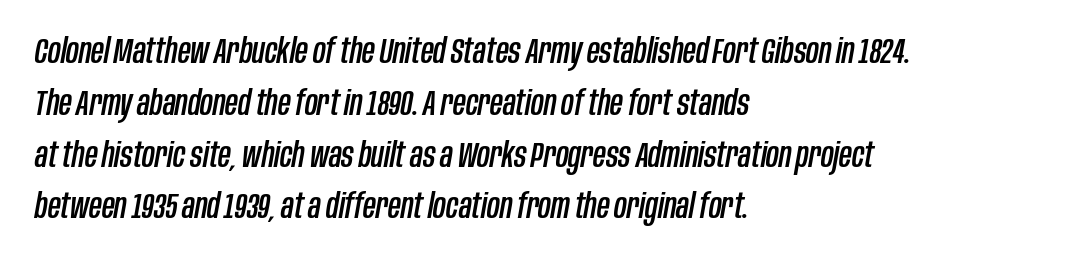
Q: Is the text italic (slanted)? A: Yes, it leans right by about 10 degrees.
Q: Is the text underlined? A: No.
Q: How is the paragraph aligned? A: Left-aligned.
Q: Is the spacing between letters normal or unusually wide? A: Normal.
Q: Is the spacing between lines tight, normal or loose? A: Normal.
Q: Width (condensed, normal, or wide)? A: Condensed.
Q: Stroke contrast? A: Low.
Q: x-height? A: Large.
Q: Monospaced? A: No.
